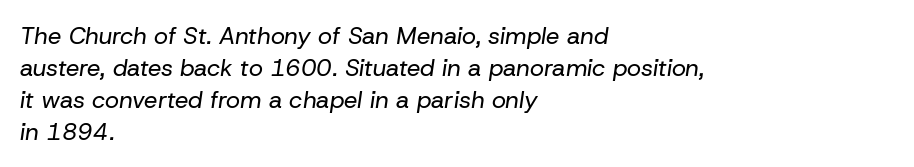
Q: Is the text bold? A: No.
Q: Is the text italic (slanted)? A: Yes, it leans right by about 8 degrees.
Q: Is the text underlined? A: No.
Q: How is the paragraph aligned? A: Left-aligned.
Q: Is the spacing between letters normal or unusually wide? A: Normal.
Q: Is the spacing between lines tight, normal or loose? A: Normal.
